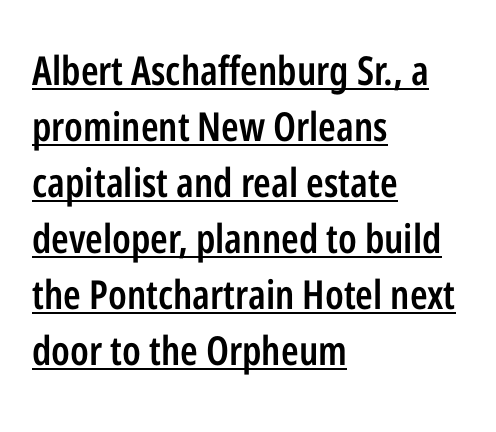
Q: Is the text bold? A: Semi-bold.
Q: Is the text italic (slanted)? A: No, it is upright.
Q: Is the typeface a serif or a sans-serif typeface? A: Sans-serif.
Q: Is the text underlined? A: Yes.
Q: How is the paragraph aligned? A: Left-aligned.
Q: Is the spacing between letters normal or unusually wide? A: Normal.
Q: Is the spacing between lines tight, normal or loose? A: Normal.
Q: Width (condensed, normal, or wide)? A: Condensed.
Q: Stroke contrast? A: Low.
Q: x-height? A: Medium.
Q: Monospaced? A: No.
